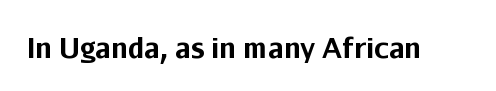
The image shows 27 px bold type, upright; set normal letter spacing, not underlined.
